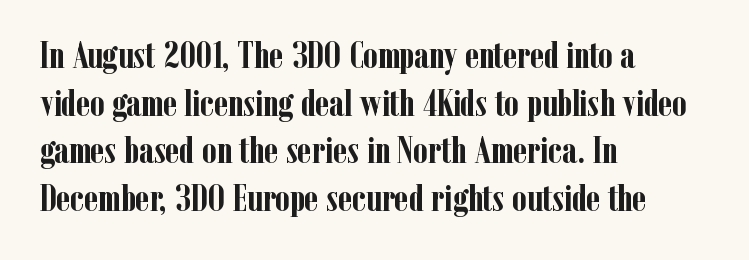
{"serif": "yes", "italic": "no", "bold": "yes", "weight": "semibold", "width": "condensed", "stroke_contrast": "low", "x_height": "medium", "monospaced": "no", "underline": "no", "align": "left", "line_spacing": "normal", "line_spacing_ratio": 1.29, "letter_spacing": "normal", "letter_spacing_em": 0.0, "glyph_px": 37}
